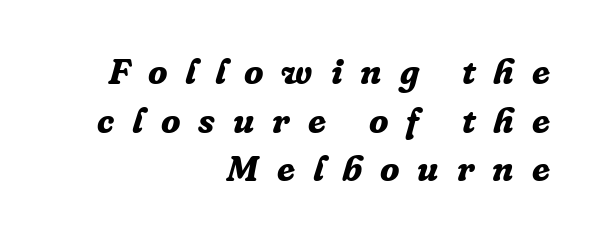
The text block is weighted toward the right margin, trailing off unevenly leftward. Slanted lettering throughout. The characters look thick and weighty, a clear bold. Evenly set lines give the paragraph a standard silhouette. Stroke terminals: seriffed.
